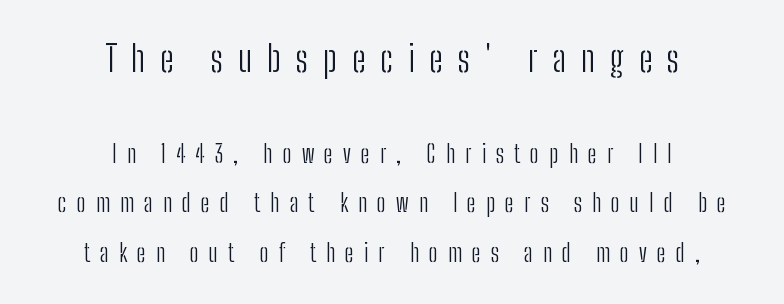
The rag falls on both sides of this text block equally. The face used here is proportionally spaced, like ordinary book or web type. Regarding leading, the lines here are spaced well apart. Each letter's strokes conclude bluntly, with no projecting serifs. Here the first block reads like a headline and the second like body copy. The font sits on the lighter half of the weight spectrum, regular included.
